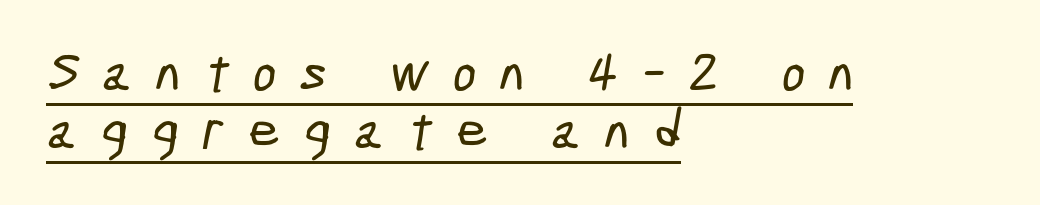
Q: Is the typeface a serif or a sans-serif typeface? A: Sans-serif.
Q: Is the text underlined? A: Yes.
Q: How is the paragraph aligned? A: Left-aligned.
Q: Is the spacing between letters normal or unusually wide? A: Unusually wide.
Q: Is the spacing between lines tight, normal or loose? A: Tight.
Q: Width (condensed, normal, or wide)? A: Condensed.
Q: Stroke contrast? A: Low.
Q: x-height? A: Medium.
Q: Monospaced? A: No.
